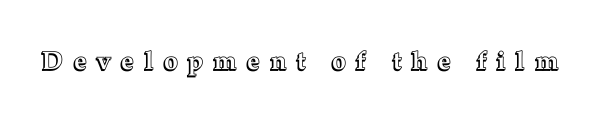
{"italic": "no", "underline": "no", "letter_spacing": "wide", "letter_spacing_em": 0.43, "glyph_px": 25}
